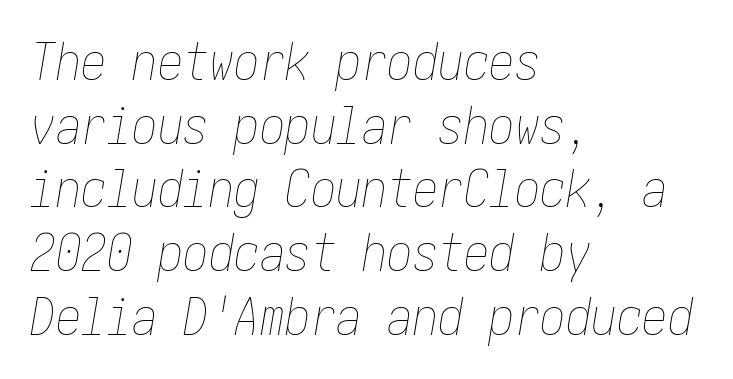
The image shows 51 px thin, condensed type, italic (leaning right); set left-aligned, normal line spacing (1.25x), normal letter spacing, not underlined; low stroke contrast and a medium x-height.
